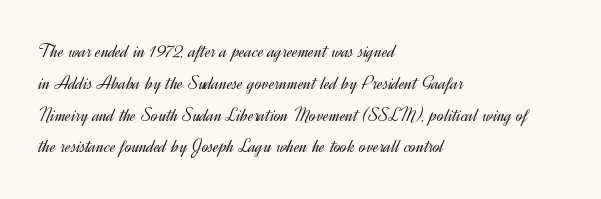
The image shows 20 px text type; set left-aligned, normal line spacing (1.59x), normal letter spacing, not underlined.
